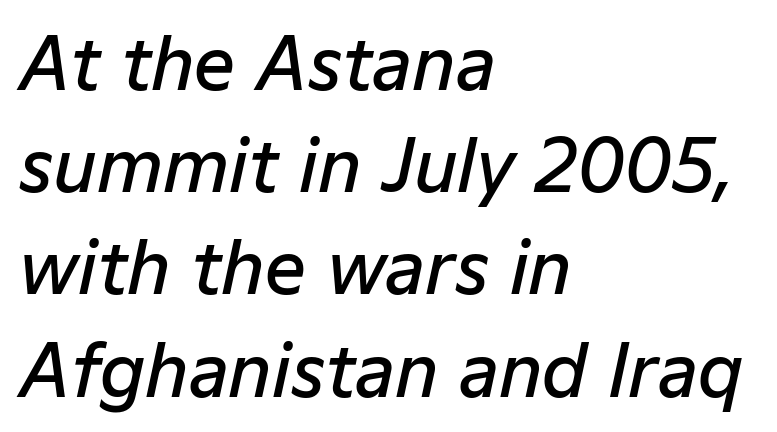
Q: Is the text bold? A: Semi-bold.
Q: Is the text italic (slanted)? A: Yes, it leans right by about 12 degrees.
Q: Is the text underlined? A: No.
Q: How is the paragraph aligned? A: Left-aligned.
Q: Is the spacing between letters normal or unusually wide? A: Normal.
Q: Is the spacing between lines tight, normal or loose? A: Normal.
Q: Width (condensed, normal, or wide)? A: Normal.
Q: Stroke contrast? A: Low.
Q: x-height? A: Medium.
Q: Monospaced? A: No.
